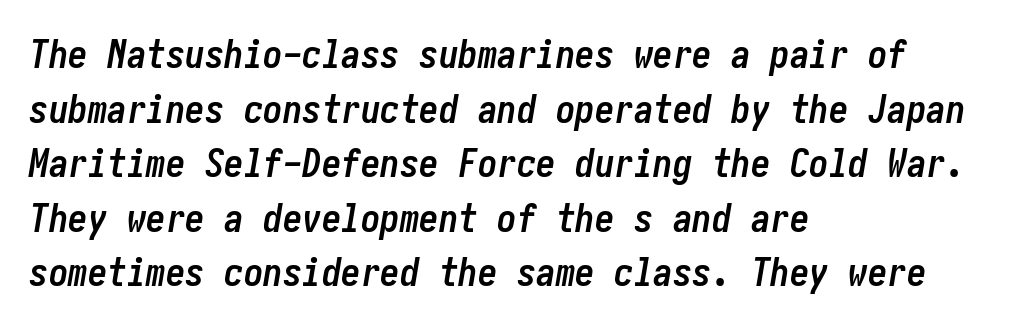
Q: Is the text bold? A: Yes.
Q: Is the text italic (slanted)? A: Yes, it leans right by about 10 degrees.
Q: Is the text underlined? A: No.
Q: How is the paragraph aligned? A: Left-aligned.
Q: Is the spacing between letters normal or unusually wide? A: Normal.
Q: Is the spacing between lines tight, normal or loose? A: Normal.
Q: Width (condensed, normal, or wide)? A: Condensed.
Q: Stroke contrast? A: Low.
Q: x-height? A: Medium.
